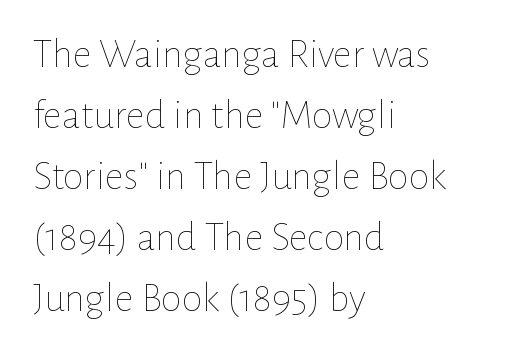
Students, observe: this is what conventionally led text looks like. Is the block centered? No — it sits flush against the left margin. The letters advance in unequal steps, a hallmark of proportional type. The baseline area is clear. Observe the ordinary spacing: letters are neighbours, not strangers. Every stem runs plumb, perpendicular to the baseline.
